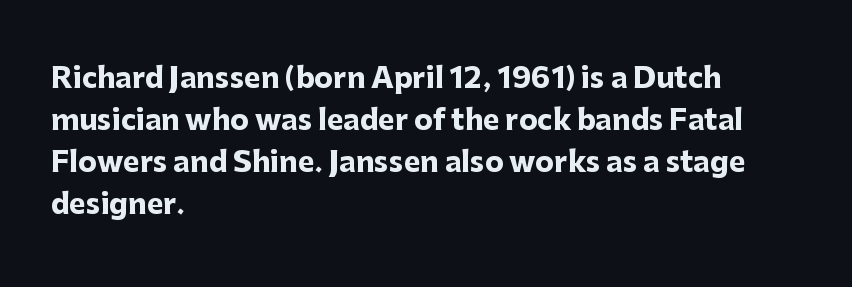
The image shows 28 px heavy sans-serif type, upright; set left-aligned, normal line spacing (1.5x), normal letter spacing, not underlined; low stroke contrast and a medium x-height.
